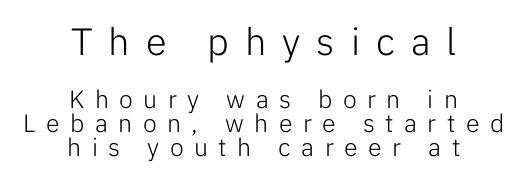
Q: Is the text bold? A: No.
Q: Is the text italic (slanted)? A: No, it is upright.
Q: Is the typeface a serif or a sans-serif typeface? A: Sans-serif.
Q: Is the text underlined? A: No.
Q: How is the paragraph aligned? A: Centered.
Q: Is the spacing between letters normal or unusually wide? A: Unusually wide.
Q: Is the spacing between lines tight, normal or loose? A: Tight.
Q: Which block of text is set in a larger size, the first (top) or the second (bottom)? A: The first (top) one.
Q: Width (condensed, normal, or wide)? A: Normal.
Q: Stroke contrast? A: Low.
Q: x-height? A: Medium.
Q: Monospaced? A: No.
